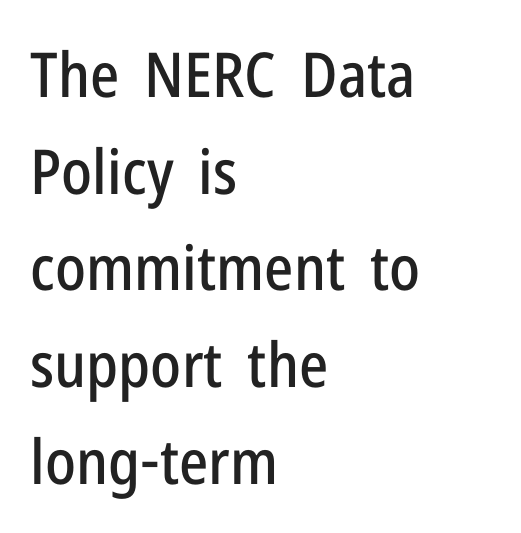
The image shows 62 px condensed sans-serif type, upright; set left-aligned, normal line spacing (1.56x), normal letter spacing, not underlined; low stroke contrast and a medium x-height.
